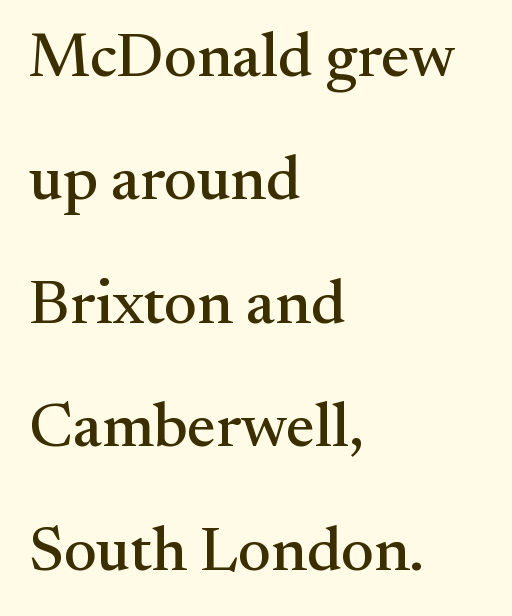
The image shows 63 px serif type, upright; set left-aligned, loose line spacing (1.96x), normal letter spacing, not underlined; medium stroke contrast and a small x-height.
